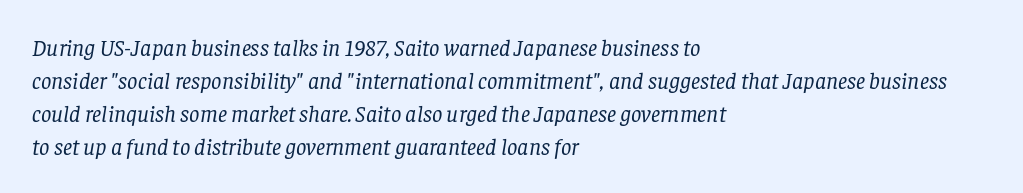
Q: Is the text bold? A: No.
Q: Is the text italic (slanted)? A: Yes, it leans right by about 8 degrees.
Q: Is the text underlined? A: No.
Q: How is the paragraph aligned? A: Left-aligned.
Q: Is the spacing between letters normal or unusually wide? A: Normal.
Q: Is the spacing between lines tight, normal or loose? A: Normal.
